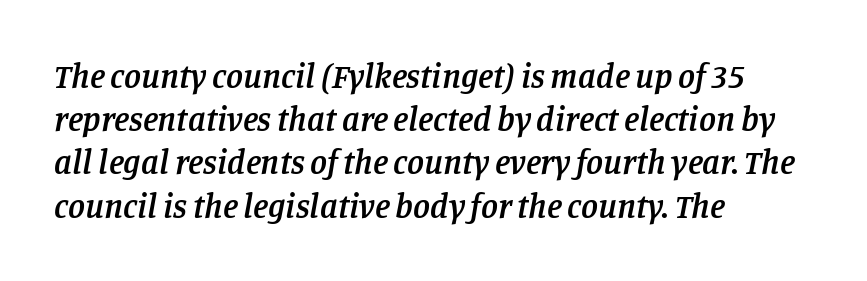
The image shows 34 px semibold serif type, italic (leaning right); set left-aligned, normal line spacing (1.27x), normal letter spacing, not underlined; low stroke contrast and a large x-height.
